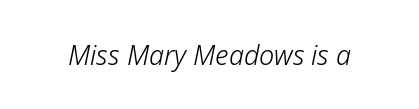
Anything drawn beneath the words? Only blank space. The text carries the slant typical of an italic or oblique font. On a weight scale, this lands at 450 or below. Observe the ordinary spacing: letters are neighbours, not strangers.
